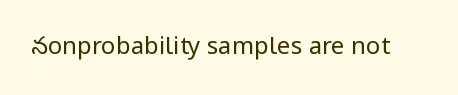
{"italic": "no", "bold": "no", "underline": "no", "letter_spacing": "normal", "letter_spacing_em": 0.0, "glyph_px": 24}
